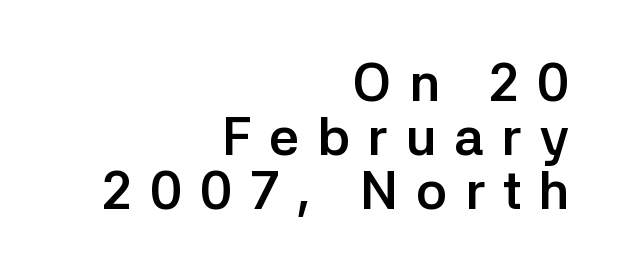
The image shows 53 px semibold sans-serif type, upright; set right-aligned, tight line spacing (1.02x), unusually wide letter spacing (+0.33 em), not underlined; low stroke contrast and a medium x-height.
